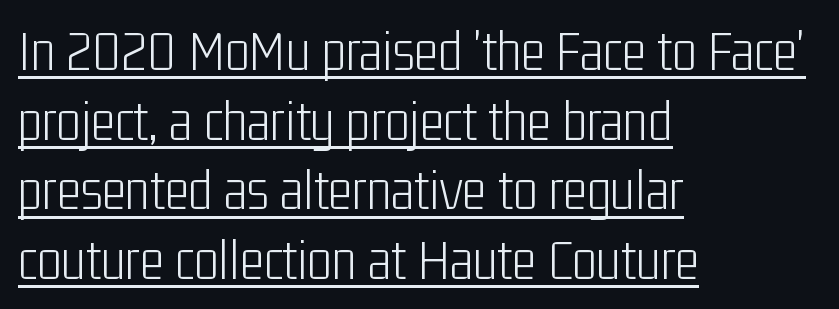
Designer's note — italics off, roman on. Compared with a centered layout, this one pins lines to the left instead. A light-to-regular cut is what we see here. Compared with typical body copy, the letter spacing here is the same. Character widths vary here, with narrow letters taking less room than wide ones.
